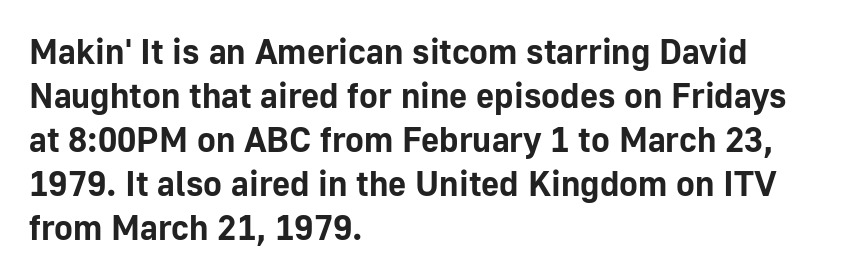
{"serif": "no", "italic": "no", "bold": "yes", "weight": "bold", "width": "normal", "stroke_contrast": "low", "x_height": "medium", "monospaced": "no", "underline": "no", "align": "left", "line_spacing": "normal", "line_spacing_ratio": 1.26, "letter_spacing": "normal", "letter_spacing_em": 0.0, "glyph_px": 35}
